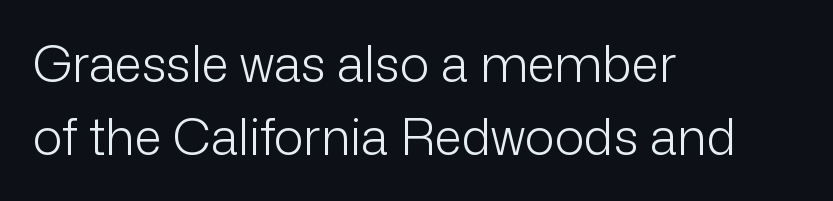
The image shows 50 px light sans-serif type, upright; set left-aligned, normal line spacing (1.47x), normal letter spacing, not underlined; low stroke contrast and a medium x-height.
